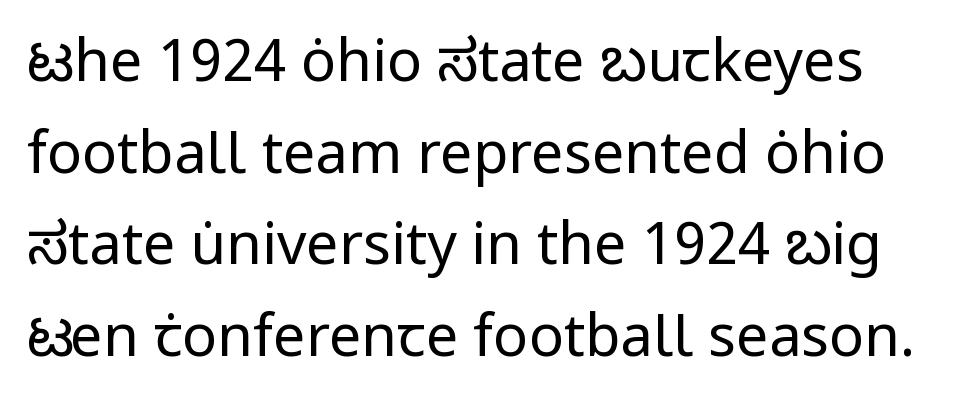
Q: Is the text bold? A: No.
Q: Is the text italic (slanted)? A: No, it is upright.
Q: Is the typeface a serif or a sans-serif typeface? A: Sans-serif.
Q: Is the text underlined? A: No.
Q: Is the spacing between letters normal or unusually wide? A: Normal.
Q: Is the spacing between lines tight, normal or loose? A: Normal.
Q: Width (condensed, normal, or wide)? A: Normal.
Q: Stroke contrast? A: Low.
Q: x-height? A: Medium.
Q: Monospaced? A: No.
